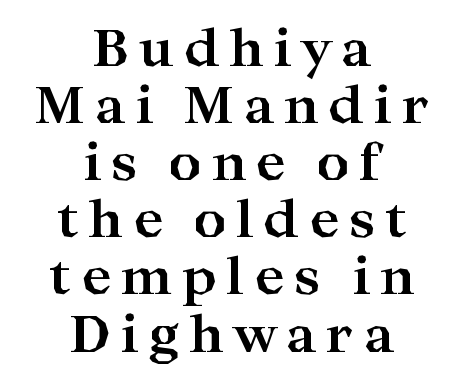
The image shows 51 px bold, wide serif type, upright; set centered, tight line spacing (1.12x), not underlined; high stroke contrast and a medium x-height.
